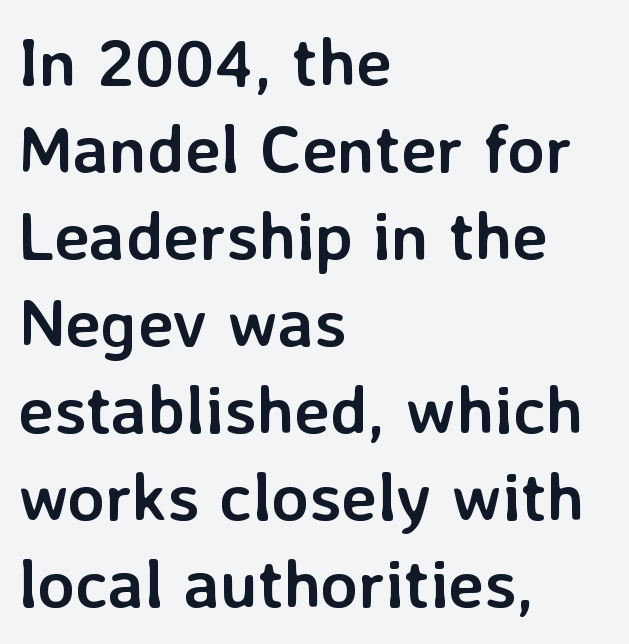
{"serif": "no", "italic": "no", "bold": "yes", "weight": "semibold", "width": "normal", "stroke_contrast": "low", "x_height": "medium", "monospaced": "no", "underline": "no", "align": "left", "line_spacing": "normal", "line_spacing_ratio": 1.28, "letter_spacing": "normal", "letter_spacing_em": 0.0, "glyph_px": 68}
